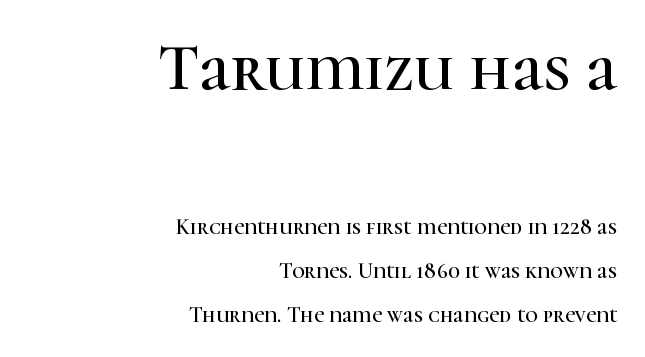
Q: Is the text italic (slanted)? A: No, it is upright.
Q: Is the typeface a serif or a sans-serif typeface? A: Serif.
Q: Is the text underlined? A: No.
Q: How is the paragraph aligned? A: Right-aligned.
Q: Is the spacing between letters normal or unusually wide? A: Normal.
Q: Is the spacing between lines tight, normal or loose? A: Loose.
Q: Which block of text is set in a larger size, the first (top) or the second (bottom)? A: The first (top) one.
Q: Width (condensed, normal, or wide)? A: Normal.
Q: Stroke contrast? A: High.
Q: x-height? A: Medium.
Q: Monospaced? A: No.
